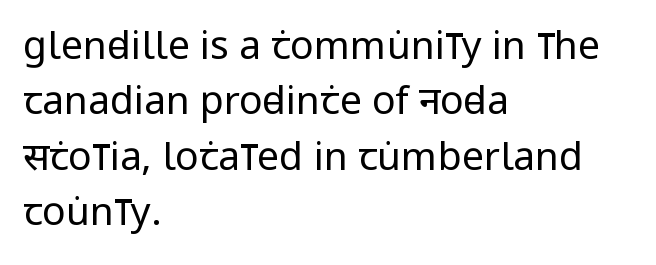
The image shows 39 px regular-weight, condensed sans-serif type, upright; set left-aligned, normal line spacing (1.42x), normal letter spacing, not underlined; low stroke contrast and a large x-height.
